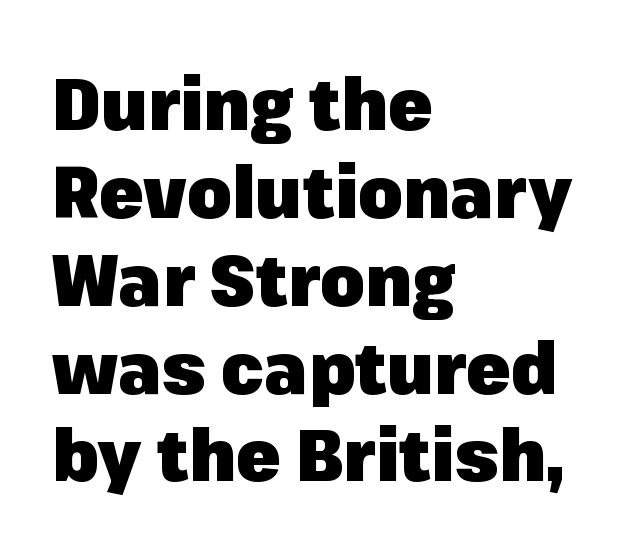
{"serif": "no", "italic": "no", "bold": "yes", "weight": "heavy", "width": "normal", "stroke_contrast": "low", "x_height": "medium", "monospaced": "no", "underline": "no", "align": "left", "line_spacing_ratio": 1.22, "letter_spacing": "normal", "letter_spacing_em": 0.0, "glyph_px": 72}
